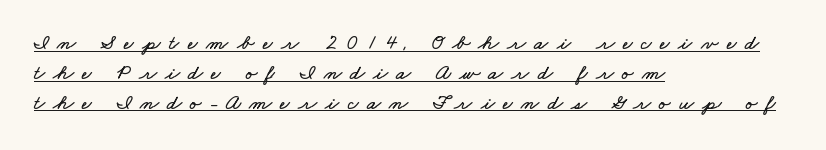
Q: Is the text underlined? A: Yes.
Q: How is the paragraph aligned? A: Left-aligned.
Q: Is the spacing between letters normal or unusually wide? A: Unusually wide.
Q: Is the spacing between lines tight, normal or loose? A: Normal.
